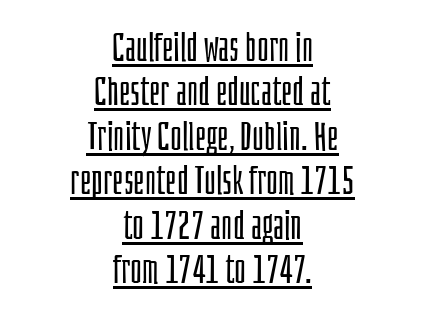
Q: Is the text bold? A: No.
Q: Is the text italic (slanted)? A: No, it is upright.
Q: Is the typeface a serif or a sans-serif typeface? A: Sans-serif.
Q: Is the text underlined? A: Yes.
Q: How is the paragraph aligned? A: Centered.
Q: Is the spacing between letters normal or unusually wide? A: Normal.
Q: Is the spacing between lines tight, normal or loose? A: Tight.
Q: Width (condensed, normal, or wide)? A: Condensed.
Q: Stroke contrast? A: Low.
Q: x-height? A: Large.
Q: Monospaced? A: No.
